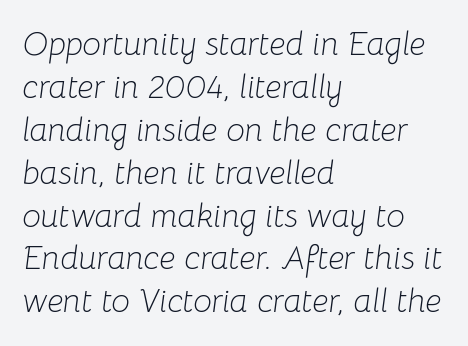
The image shows 33 px light type, italic (leaning right); set left-aligned, normal line spacing (1.3x), normal letter spacing, not underlined; low stroke contrast and a medium x-height.
